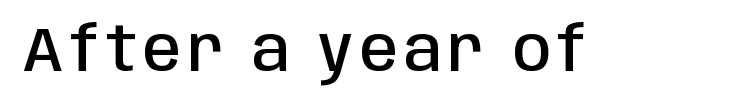
Q: Is the text bold? A: Semi-bold.
Q: Is the text italic (slanted)? A: No, it is upright.
Q: Is the typeface a serif or a sans-serif typeface? A: Sans-serif.
Q: Is the text underlined? A: No.
Q: Width (condensed, normal, or wide)? A: Condensed.
Q: Stroke contrast? A: Low.
Q: x-height? A: Large.
Q: Monospaced? A: No.
